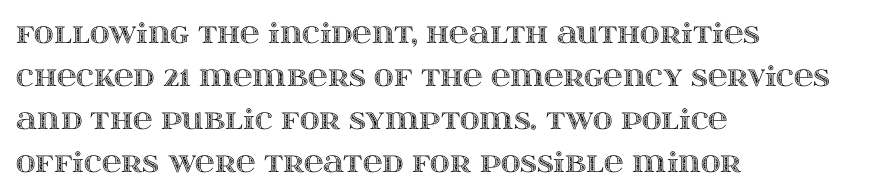
Notice how descenders clear the ascenders below comfortably — that's standard leading. Rendered with straight, roman letterforms. These lines keep a tight, regular rhythm from letter to letter. Only glyphs here, with clear space below each row. Line beginnings align vertically; line endings do not.
